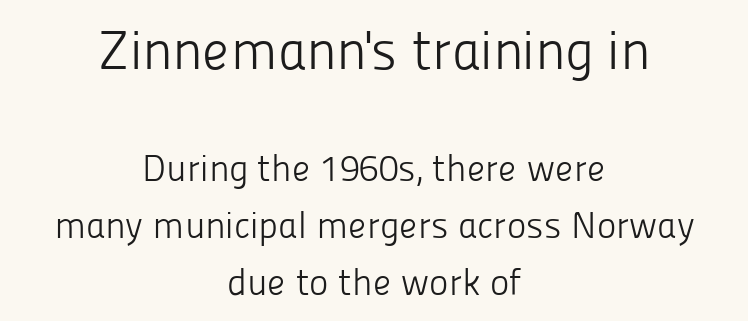
Q: Is the text bold? A: No.
Q: Is the text italic (slanted)? A: No, it is upright.
Q: Is the typeface a serif or a sans-serif typeface? A: Sans-serif.
Q: Is the text underlined? A: No.
Q: How is the paragraph aligned? A: Centered.
Q: Is the spacing between letters normal or unusually wide? A: Normal.
Q: Is the spacing between lines tight, normal or loose? A: Normal.
Q: Which block of text is set in a larger size, the first (top) or the second (bottom)? A: The first (top) one.
Q: Width (condensed, normal, or wide)? A: Normal.
Q: Stroke contrast? A: Low.
Q: x-height? A: Medium.
Q: Monospaced? A: No.
